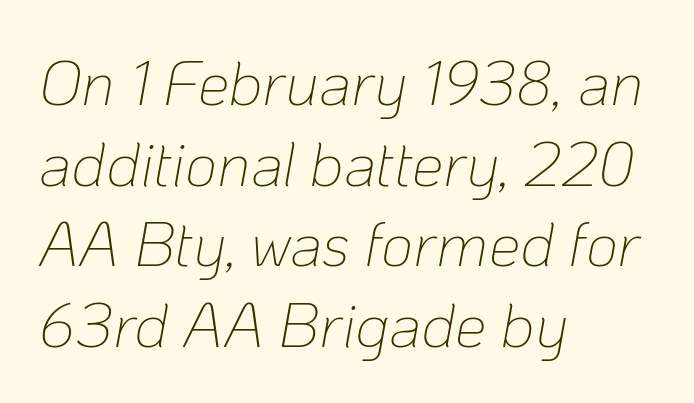
{"italic": "yes", "lean": "right", "slant_degrees": 10, "bold": "no", "weight": "thin", "width": "normal", "stroke_contrast": "low", "x_height": "medium", "monospaced": "no", "underline": "no", "align": "left", "line_spacing": "normal", "line_spacing_ratio": 1.28, "letter_spacing": "normal", "letter_spacing_em": 0.0, "glyph_px": 63}
